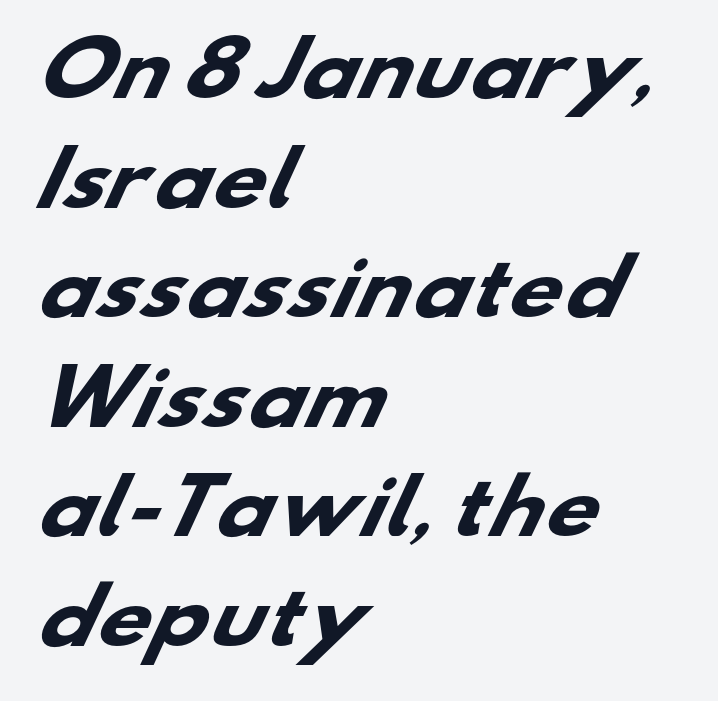
These lines are set flush left with a ragged right edge. Is this a sans? Yes — the strokes have no serifs. Descenders are the only things crossing below the line. Interline gaps are of average width in this sample. Letter spacing: default. Note the varied advance widths — an 'i' is clearly narrower than an 'm'.
